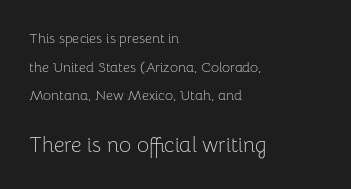
{"italic": "no", "bold": "no", "underline": "no", "align": "left", "line_spacing": "loose", "line_spacing_ratio": 2.04, "letter_spacing": "normal", "letter_spacing_em": 0.0, "larger_block": "second", "size_ratio": 1.5, "glyph_px": 21}
